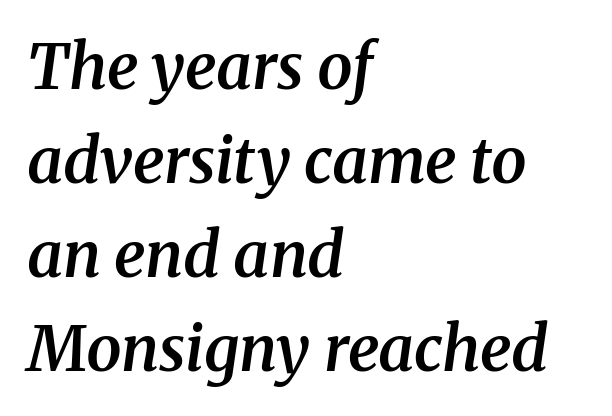
In terms of leading, this rendering sits right in the middle. These lines are composed in type with serifs. A bit beefed up — I'd call it semibold rather than bold. The passage shown has conventional tracking throughout.
